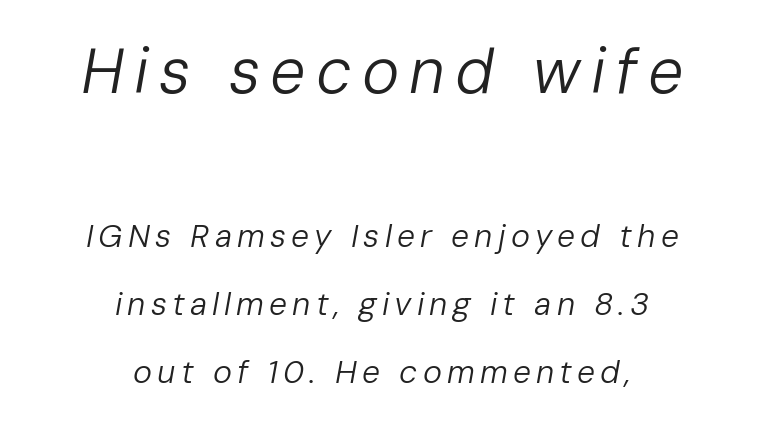
{"italic": "yes", "lean": "right", "slant_degrees": 10, "bold": "no", "weight": "regular", "width": "normal", "stroke_contrast": "low", "x_height": "medium", "monospaced": "no", "underline": "no", "align": "center", "line_spacing": "loose", "line_spacing_ratio": 2.13, "larger_block": "first", "size_ratio": 1.97, "glyph_px": 63}
